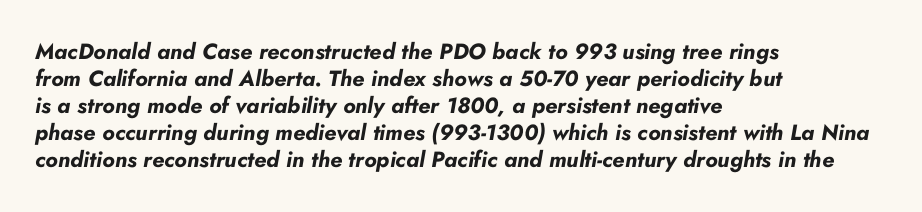
{"italic": "yes", "lean": "right", "slant_degrees": 10, "bold": "yes", "underline": "no", "align": "left", "line_spacing_ratio": 1.23, "letter_spacing": "normal", "letter_spacing_em": 0.0, "glyph_px": 22}
